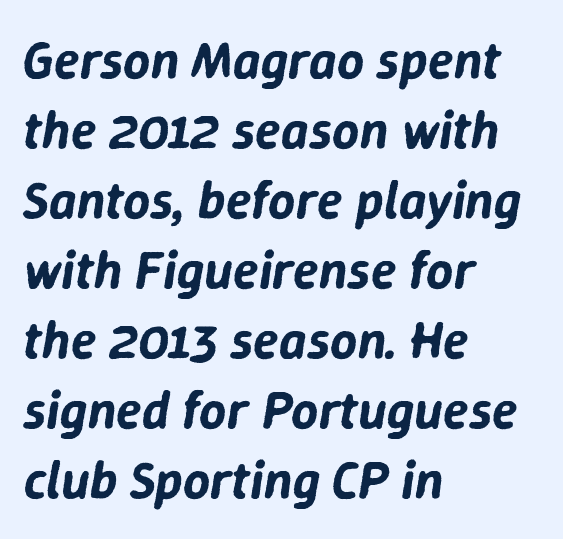
The image shows 53 px text type, italic (leaning right); set left-aligned, normal line spacing (1.32x), normal letter spacing, not underlined; low stroke contrast and a medium x-height.
